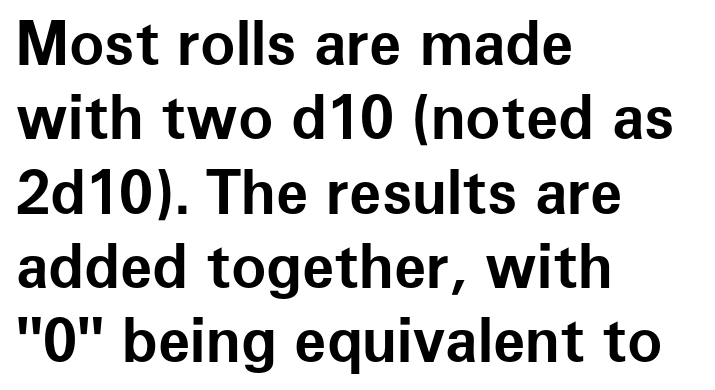
The image shows 59 px bold sans-serif type, upright; set left-aligned, normal line spacing (1.26x), normal letter spacing, not underlined; low stroke contrast and a medium x-height.
